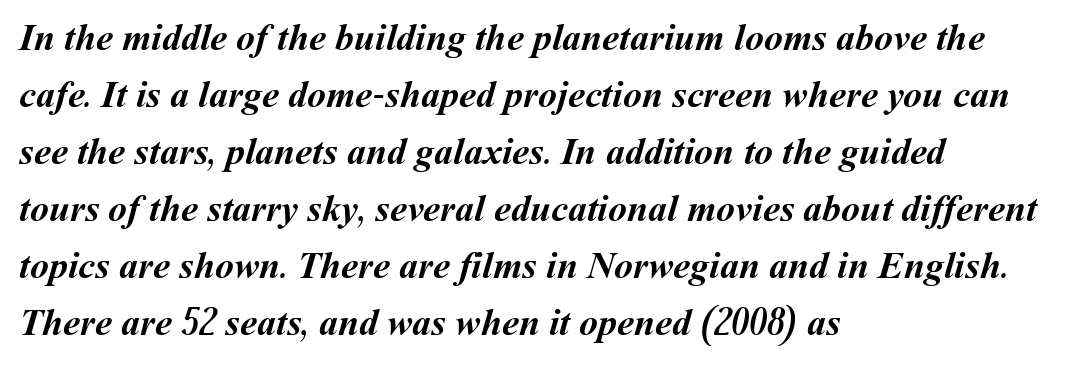
{"bold": "yes", "weight": "semibold", "width": "normal", "stroke_contrast": "medium", "x_height": "medium", "monospaced": "no", "underline": "no", "align": "left", "line_spacing": "normal", "line_spacing_ratio": 1.5, "letter_spacing": "normal", "letter_spacing_em": 0.0, "glyph_px": 38}
